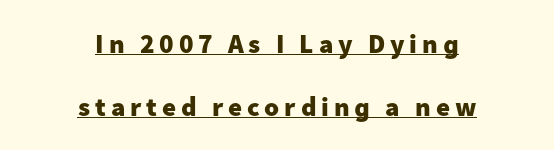
Heavy-handed strokes throughout: this text is bold. If you drew a line through each stem, it would be perfectly vertical. Whoever set this chose breathing room over compactness in the vertical rhythm. Underlining? Definitely there.
